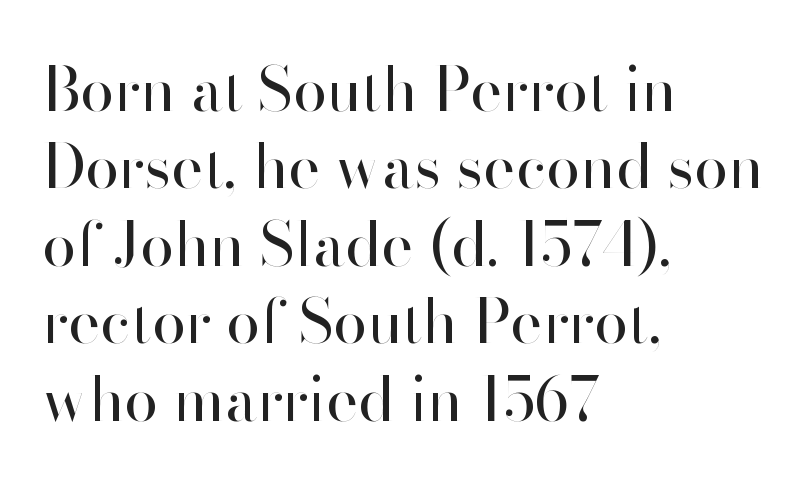
{"serif": "no", "italic": "no", "bold": "no", "weight": "regular", "width": "normal", "stroke_contrast": "high", "x_height": "small", "monospaced": "no", "underline": "no", "align": "left", "line_spacing": "normal", "line_spacing_ratio": 1.27, "letter_spacing": "normal", "letter_spacing_em": 0.0, "glyph_px": 61}
